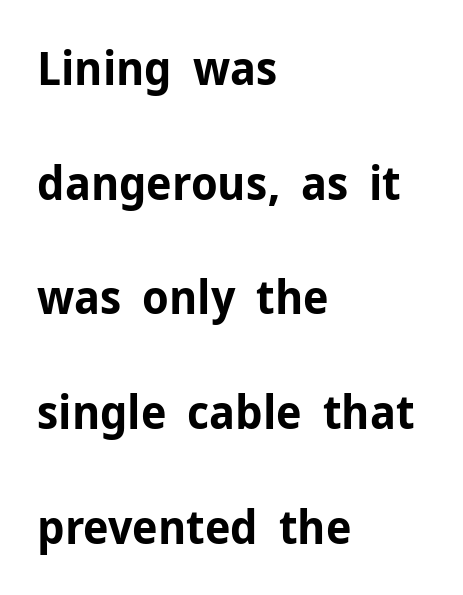
Observe the absence of serifs on each vertical stroke in this sample. This block would shrink considerably if given ordinary leading; it's expanded now. Think of a printed novel: that variable character pitch is what you see here. Nobody drew a line under any word here. A typesetter would mark this as roman, not italic.
